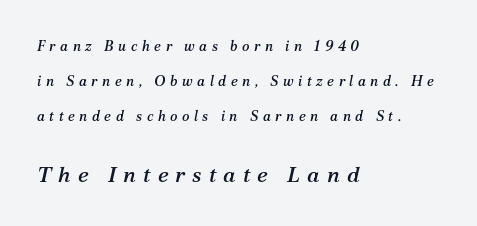
Regarding leading, the lines here are spaced well apart. It's the slanting kind of type. The designer gave the closing block more size than the opening block. Type without underlining.
